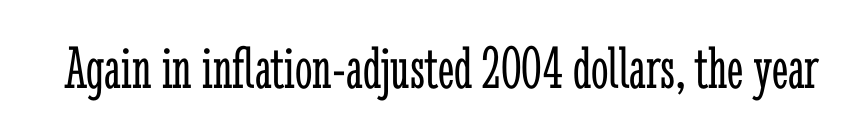
Q: Is the text bold? A: No.
Q: Is the text italic (slanted)? A: No, it is upright.
Q: Is the typeface a serif or a sans-serif typeface? A: Serif.
Q: Is the text underlined? A: No.
Q: Is the spacing between letters normal or unusually wide? A: Normal.
Q: Width (condensed, normal, or wide)? A: Condensed.
Q: Stroke contrast? A: Low.
Q: x-height? A: Medium.
Q: Monospaced? A: No.
